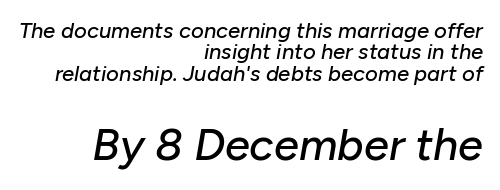
Q: Is the text italic (slanted)? A: Yes, it leans right by about 10 degrees.
Q: Is the text underlined? A: No.
Q: How is the paragraph aligned? A: Right-aligned.
Q: Is the spacing between letters normal or unusually wide? A: Normal.
Q: Is the spacing between lines tight, normal or loose? A: Tight.
Q: Which block of text is set in a larger size, the first (top) or the second (bottom)? A: The second (bottom) one.
Q: Width (condensed, normal, or wide)? A: Normal.
Q: Stroke contrast? A: Low.
Q: x-height? A: Medium.
Q: Monospaced? A: No.
